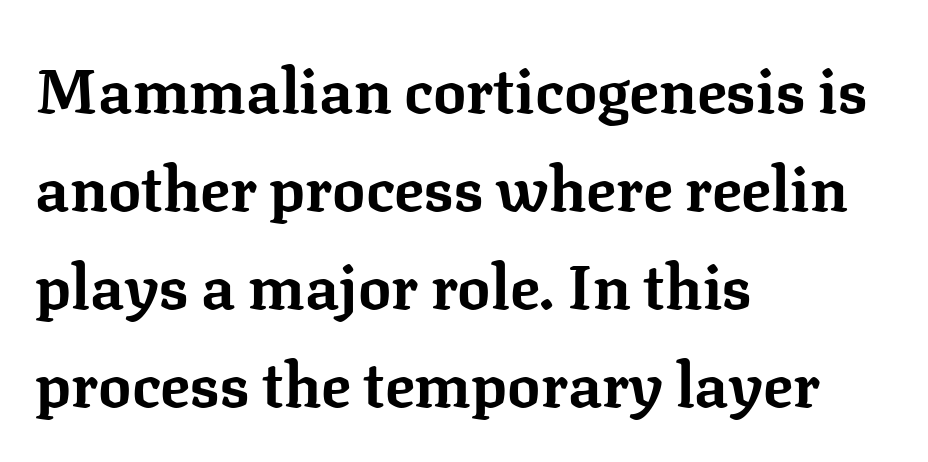
The image shows 62 px bold serif type, upright; set left-aligned, normal line spacing (1.58x), normal letter spacing, not underlined; low stroke contrast and a medium x-height.
